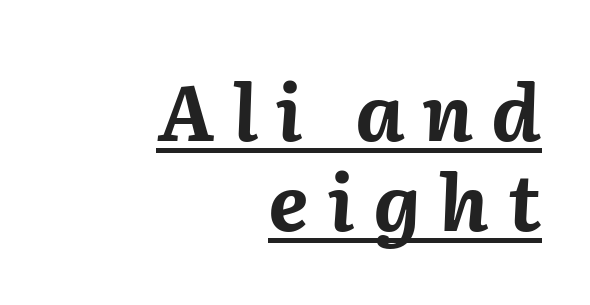
{"italic": "yes", "lean": "right", "slant_degrees": 2, "bold": "yes", "weight": "bold", "width": "normal", "stroke_contrast": "medium", "x_height": "medium", "monospaced": "no", "underline": "yes", "align": "right", "line_spacing": "tight", "line_spacing_ratio": 1.15, "letter_spacing": "wide", "letter_spacing_em": 0.24, "glyph_px": 78}
